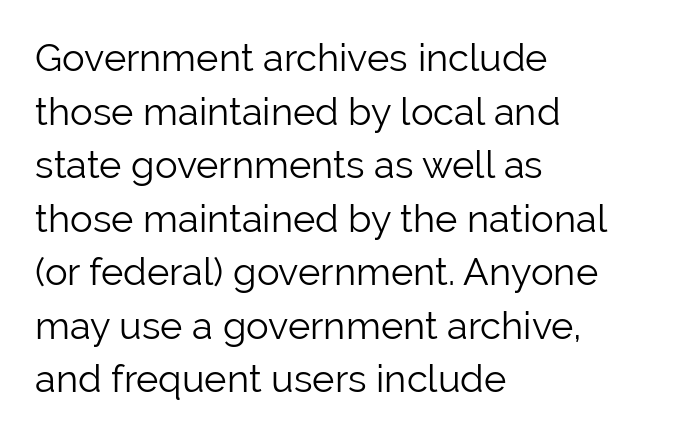
The image shows 38 px light sans-serif type, upright; set left-aligned, normal line spacing (1.41x), normal letter spacing, not underlined; low stroke contrast and a medium x-height.
